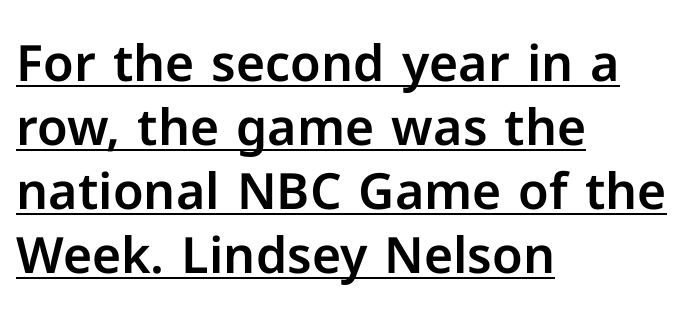
Casual observation: everything's shoved over to the left. Is the letter spacing exaggerated? No — it looks like the ordinary default. Nothing sits at the stroke ends, so this counts as sans-serif. Does the lettering tilt? It doesn't — this is upright. You could not count columns in this text — the font is proportionally spaced.
